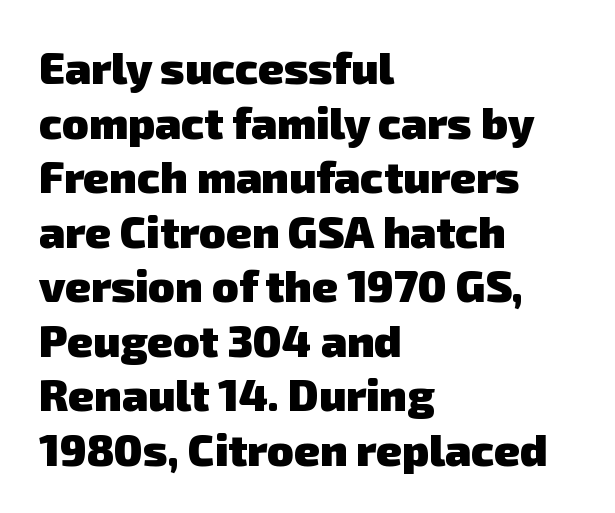
Q: Is the text bold? A: Yes.
Q: Is the typeface a serif or a sans-serif typeface? A: Sans-serif.
Q: Is the text underlined? A: No.
Q: How is the paragraph aligned? A: Left-aligned.
Q: Is the spacing between letters normal or unusually wide? A: Normal.
Q: Width (condensed, normal, or wide)? A: Normal.
Q: Stroke contrast? A: Low.
Q: x-height? A: Medium.
Q: Monospaced? A: No.
